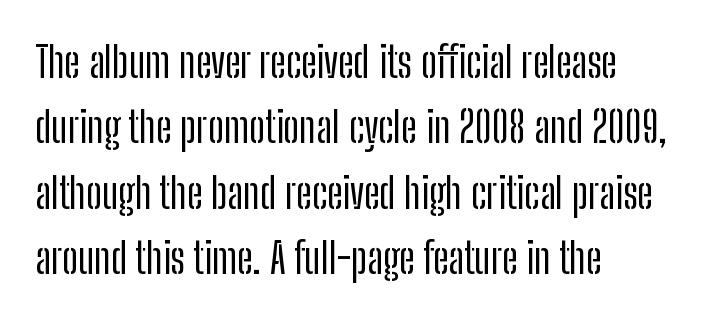
The image shows 43 px condensed sans-serif type, upright; set left-aligned, normal line spacing (1.52x), normal letter spacing, not underlined; low stroke contrast and a medium x-height.
